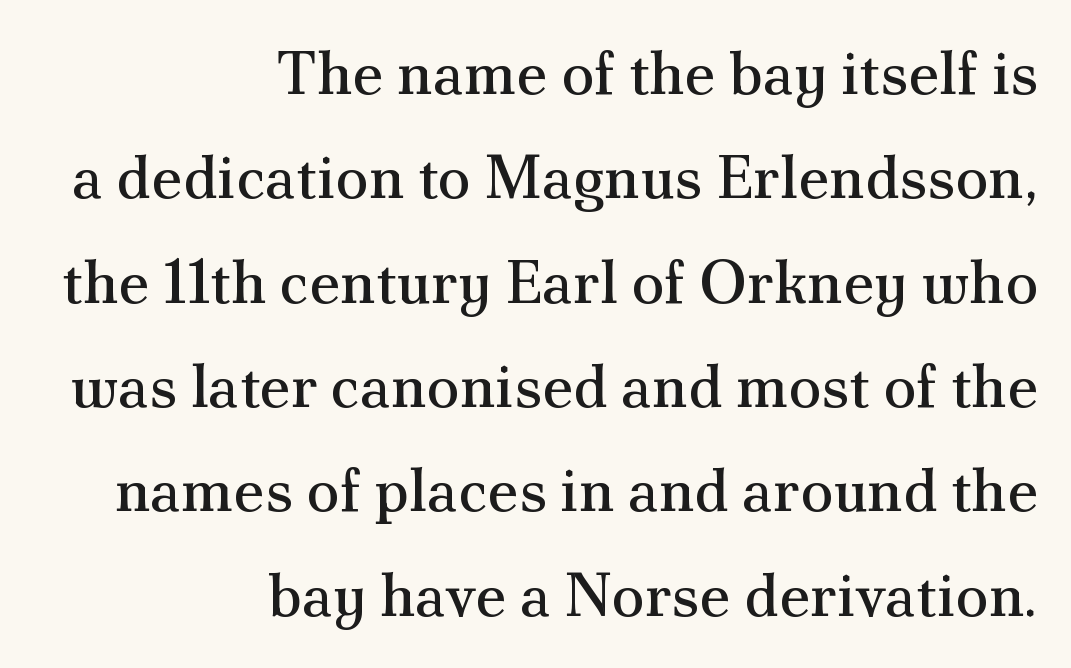
{"serif": "yes", "italic": "no", "bold": "no", "weight": "regular", "width": "normal", "stroke_contrast": "medium", "x_height": "small", "monospaced": "no", "underline": "no", "align": "right", "line_spacing_ratio": 1.71, "letter_spacing": "normal", "letter_spacing_em": 0.0, "glyph_px": 61}
